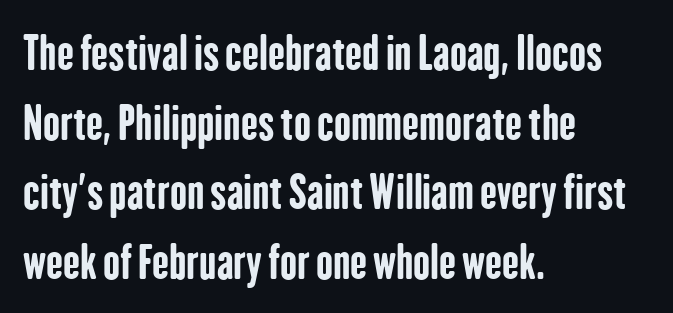
Posture: upright roman. Type without underlining. How heavy is the stroke? Heavy — this is a bold. Nothing unusual about the tracking: characters are spaced as the font intends. Which margin do the lines hug? The left one — the right edge is uneven.
